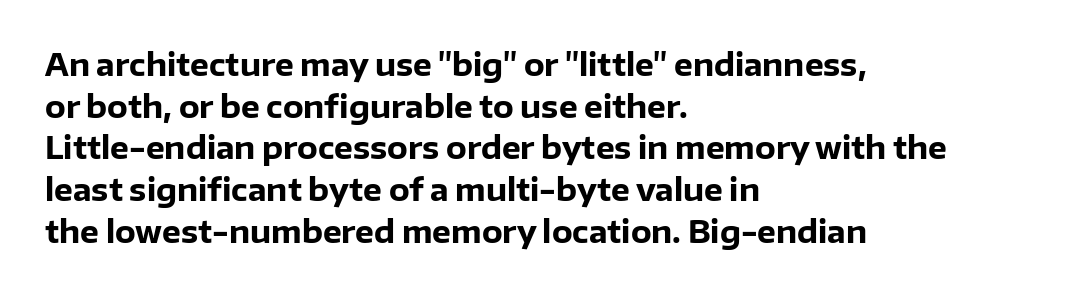
Q: Is the text bold? A: Yes.
Q: Is the text italic (slanted)? A: No, it is upright.
Q: Is the typeface a serif or a sans-serif typeface? A: Sans-serif.
Q: Is the text underlined? A: No.
Q: How is the paragraph aligned? A: Left-aligned.
Q: Is the spacing between letters normal or unusually wide? A: Normal.
Q: Is the spacing between lines tight, normal or loose? A: Normal.
Q: Width (condensed, normal, or wide)? A: Normal.
Q: Stroke contrast? A: Low.
Q: x-height? A: Medium.
Q: Monospaced? A: No.
